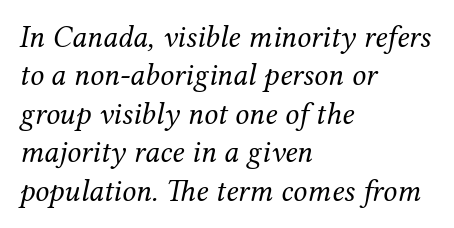
{"serif": "yes", "italic": "yes", "lean": "right", "slant_degrees": 12, "bold": "no", "weight": "regular", "width": "normal", "stroke_contrast": "medium", "x_height": "medium", "monospaced": "no", "underline": "no", "align": "left", "line_spacing_ratio": 1.24, "letter_spacing": "normal", "letter_spacing_em": 0.0, "glyph_px": 31}
